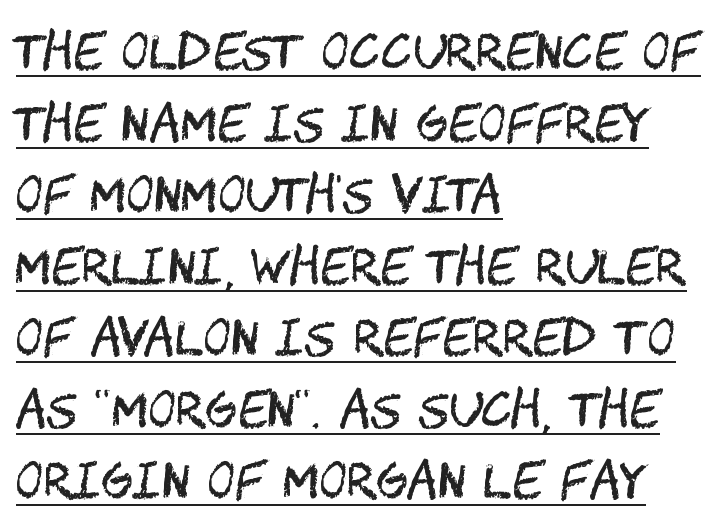
Q: Is the text bold? A: No.
Q: Is the text italic (slanted)? A: No, it is upright.
Q: Is the typeface a serif or a sans-serif typeface? A: Sans-serif.
Q: Is the text underlined? A: Yes.
Q: How is the paragraph aligned? A: Left-aligned.
Q: Is the spacing between letters normal or unusually wide? A: Normal.
Q: Is the spacing between lines tight, normal or loose? A: Normal.
Q: Width (condensed, normal, or wide)? A: Condensed.
Q: Stroke contrast? A: Medium.
Q: x-height? A: Large.
